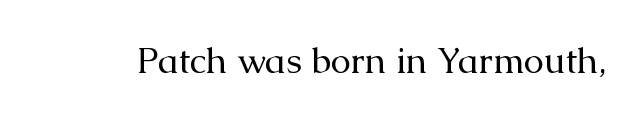
Q: Is the text bold? A: No.
Q: Is the text italic (slanted)? A: No, it is upright.
Q: Is the typeface a serif or a sans-serif typeface? A: Serif.
Q: Is the text underlined? A: No.
Q: Is the spacing between letters normal or unusually wide? A: Normal.
Q: Width (condensed, normal, or wide)? A: Normal.
Q: Stroke contrast? A: Medium.
Q: x-height? A: Medium.
Q: Monospaced? A: No.
